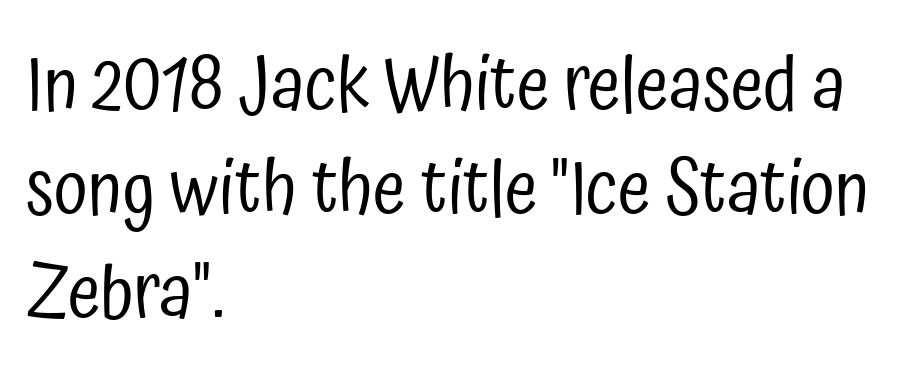
This sample is left-justified, so line endings fall wherever the words run out. Vertical stems look standard width or narrower in stroke. The line-height multiplier appears to be the usual default. The words here are not underlined. This rendering employs a face without finishing strokes, i.e., a sans-serif.
